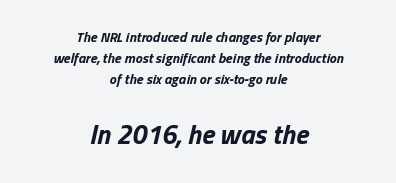
{"italic": "yes", "lean": "right", "slant_degrees": 13, "bold": "yes", "underline": "no", "align": "center", "line_spacing": "normal", "line_spacing_ratio": 1.5, "letter_spacing": "normal", "letter_spacing_em": 0.0, "larger_block": "second", "size_ratio": 1.93, "glyph_px": 27}
